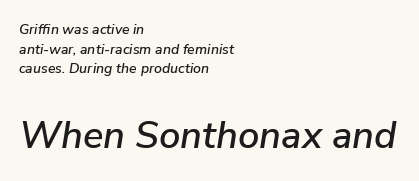
{"italic": "yes", "lean": "right", "slant_degrees": 9, "width": "normal", "stroke_contrast": "low", "x_height": "medium", "monospaced": "no", "underline": "no", "align": "left", "line_spacing": "normal", "line_spacing_ratio": 1.41, "letter_spacing": "normal", "letter_spacing_em": 0.0, "larger_block": "second", "size_ratio": 2.71, "glyph_px": 38}
